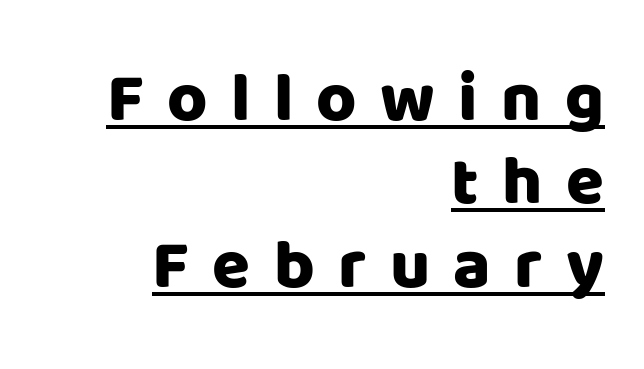
Vertical strokes here are truly vertical. Proportional: the letters do not fall into vertical columns. Reading down the block, your eye finds every line finishing at a fixed right position. Note: no serifs on the glyphs. You could only call the tracking loose — the letters float apart. Check the space under the baseline: a stroke is drawn there.
